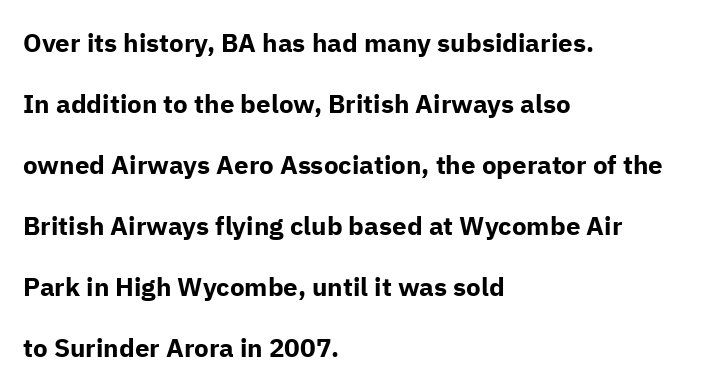
{"italic": "no", "bold": "yes", "underline": "no", "align": "left", "line_spacing": "loose", "line_spacing_ratio": 2.35, "letter_spacing": "normal", "letter_spacing_em": 0.0, "glyph_px": 26}
